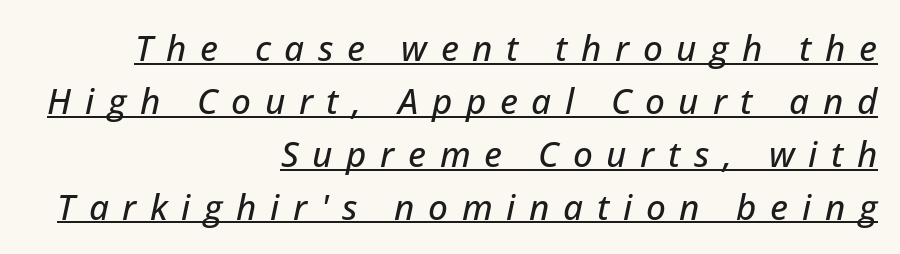
Q: Is the text italic (slanted)? A: Yes, it leans right by about 12 degrees.
Q: Is the text underlined? A: Yes.
Q: How is the paragraph aligned? A: Right-aligned.
Q: Is the spacing between letters normal or unusually wide? A: Unusually wide.
Q: Is the spacing between lines tight, normal or loose? A: Normal.
Q: Width (condensed, normal, or wide)? A: Normal.
Q: Stroke contrast? A: Low.
Q: x-height? A: Medium.
Q: Monospaced? A: No.
